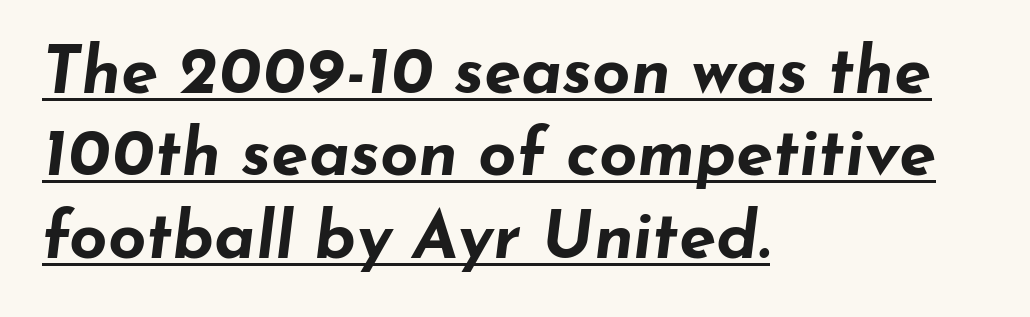
Q: Is the text bold? A: Yes.
Q: Is the text italic (slanted)? A: Yes, it leans right by about 7 degrees.
Q: Is the text underlined? A: Yes.
Q: How is the paragraph aligned? A: Left-aligned.
Q: Is the spacing between letters normal or unusually wide? A: Normal.
Q: Width (condensed, normal, or wide)? A: Wide.
Q: Stroke contrast? A: Low.
Q: x-height? A: Small.
Q: Monospaced? A: No.
